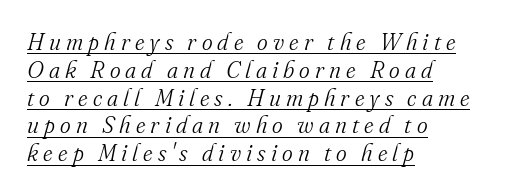
One-word summary of the alignment: left. The glyphs are accompanied by a horizontal stroke just below them. The letterforms stand isolated, each surrounded by extra space. Notice how the stems are inclined rather than vertical — that's the hallmark of italics. A quiet, ordinary-to-light weight characterises the typeface.
